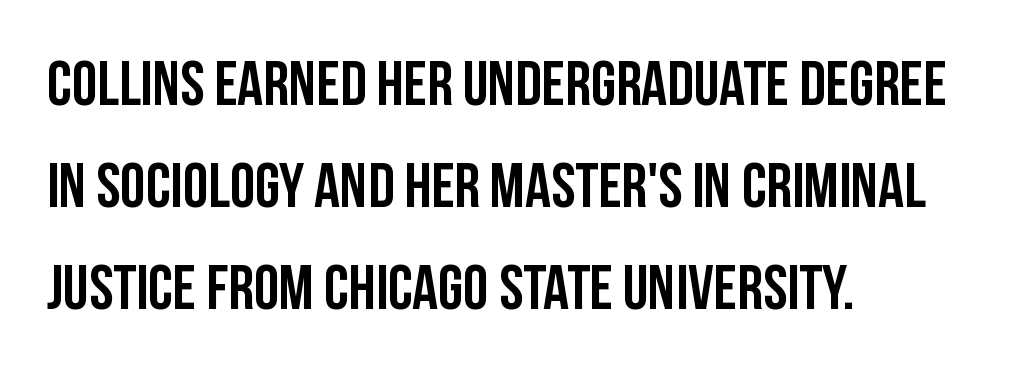
{"serif": "no", "italic": "no", "width": "condensed", "stroke_contrast": "low", "x_height": "large", "monospaced": "no", "underline": "no", "align": "left", "line_spacing": "normal", "line_spacing_ratio": 1.59, "letter_spacing": "normal", "letter_spacing_em": 0.0, "glyph_px": 64}
